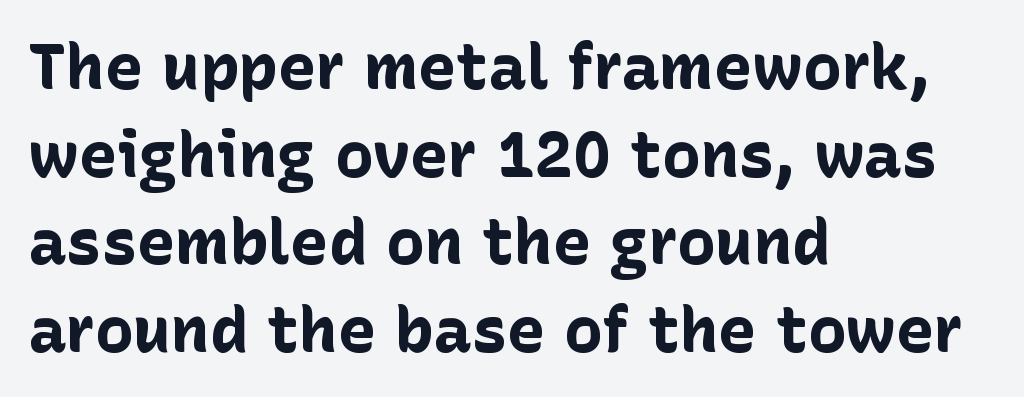
{"serif": "no", "italic": "no", "bold": "yes", "weight": "bold", "width": "normal", "stroke_contrast": "low", "x_height": "medium", "monospaced": "no", "underline": "no", "align": "left", "line_spacing": "normal", "line_spacing_ratio": 1.37, "letter_spacing": "normal", "letter_spacing_em": 0.0, "glyph_px": 64}
